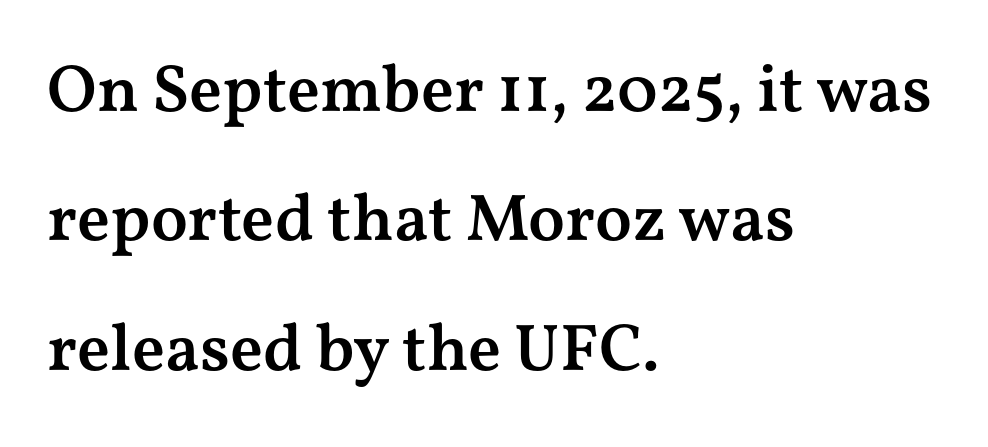
The image shows 67 px semibold, wide serif type, upright; set left-aligned, loose line spacing (1.93x), normal letter spacing, not underlined; medium stroke contrast and a medium x-height.
